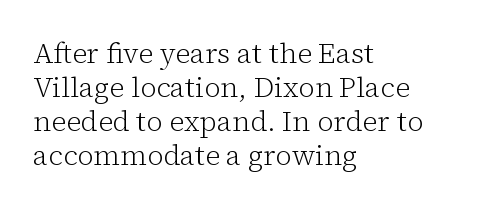
{"serif": "yes", "italic": "no", "bold": "no", "weight": "light", "width": "normal", "stroke_contrast": "low", "x_height": "medium", "monospaced": "no", "underline": "no", "align": "left", "line_spacing_ratio": 1.21, "letter_spacing": "normal", "letter_spacing_em": 0.0, "glyph_px": 28}
